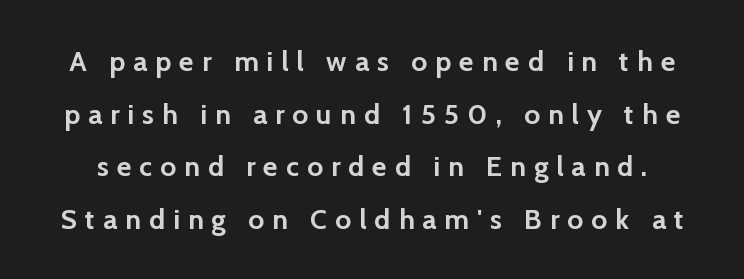
{"serif": "no", "italic": "no", "bold": "yes", "weight": "semibold", "width": "normal", "stroke_contrast": "low", "x_height": "medium", "monospaced": "no", "underline": "no", "line_spacing_ratio": 1.88, "letter_spacing": "wide", "letter_spacing_em": 0.29, "glyph_px": 28}
